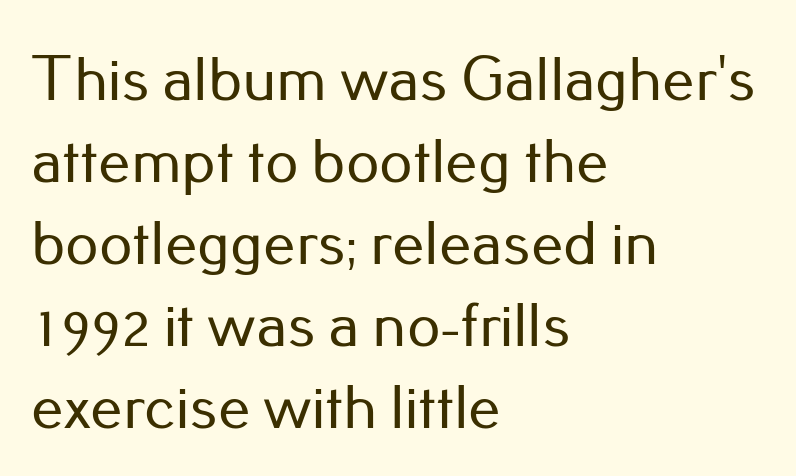
Q: Is the text italic (slanted)? A: No, it is upright.
Q: Is the typeface a serif or a sans-serif typeface? A: Sans-serif.
Q: Is the text underlined? A: No.
Q: How is the paragraph aligned? A: Left-aligned.
Q: Is the spacing between letters normal or unusually wide? A: Normal.
Q: Is the spacing between lines tight, normal or loose? A: Normal.
Q: Width (condensed, normal, or wide)? A: Normal.
Q: Stroke contrast? A: Low.
Q: x-height? A: Small.
Q: Monospaced? A: No.
